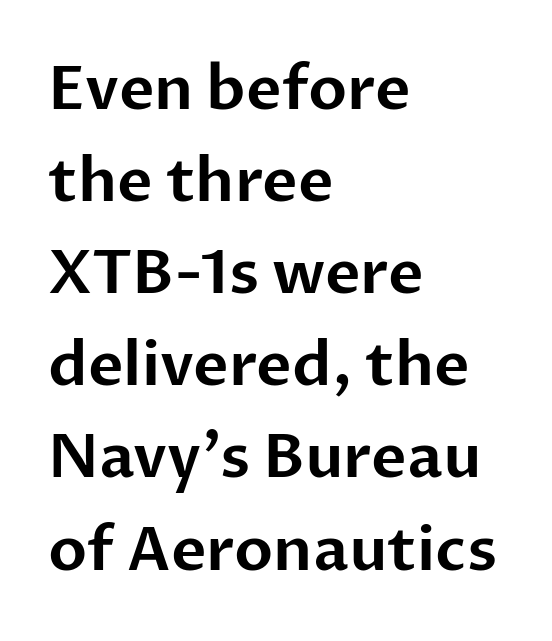
Q: Is the text italic (slanted)? A: No, it is upright.
Q: Is the typeface a serif or a sans-serif typeface? A: Sans-serif.
Q: Is the text underlined? A: No.
Q: How is the paragraph aligned? A: Left-aligned.
Q: Is the spacing between letters normal or unusually wide? A: Normal.
Q: Is the spacing between lines tight, normal or loose? A: Normal.
Q: Width (condensed, normal, or wide)? A: Normal.
Q: Stroke contrast? A: Low.
Q: x-height? A: Medium.
Q: Monospaced? A: No.
